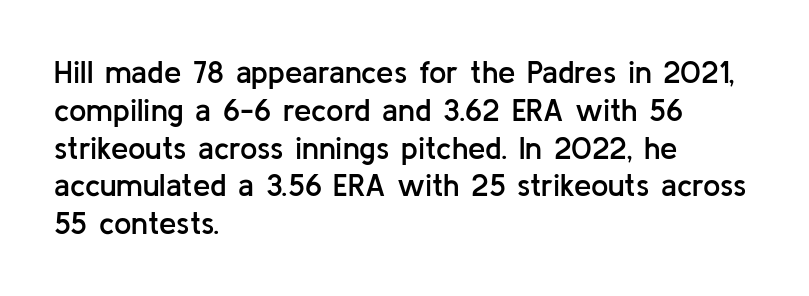
Q: Is the text bold? A: Semi-bold.
Q: Is the text italic (slanted)? A: No, it is upright.
Q: Is the typeface a serif or a sans-serif typeface? A: Sans-serif.
Q: Is the text underlined? A: No.
Q: How is the paragraph aligned? A: Left-aligned.
Q: Is the spacing between letters normal or unusually wide? A: Normal.
Q: Width (condensed, normal, or wide)? A: Normal.
Q: Stroke contrast? A: Low.
Q: x-height? A: Medium.
Q: Monospaced? A: No.
